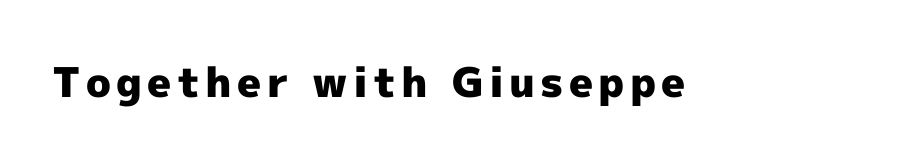
Q: Is the text bold? A: Yes.
Q: Is the text italic (slanted)? A: No, it is upright.
Q: Is the typeface a serif or a sans-serif typeface? A: Sans-serif.
Q: Is the text underlined? A: No.
Q: Width (condensed, normal, or wide)? A: Normal.
Q: x-height? A: Medium.
Q: Monospaced? A: No.
